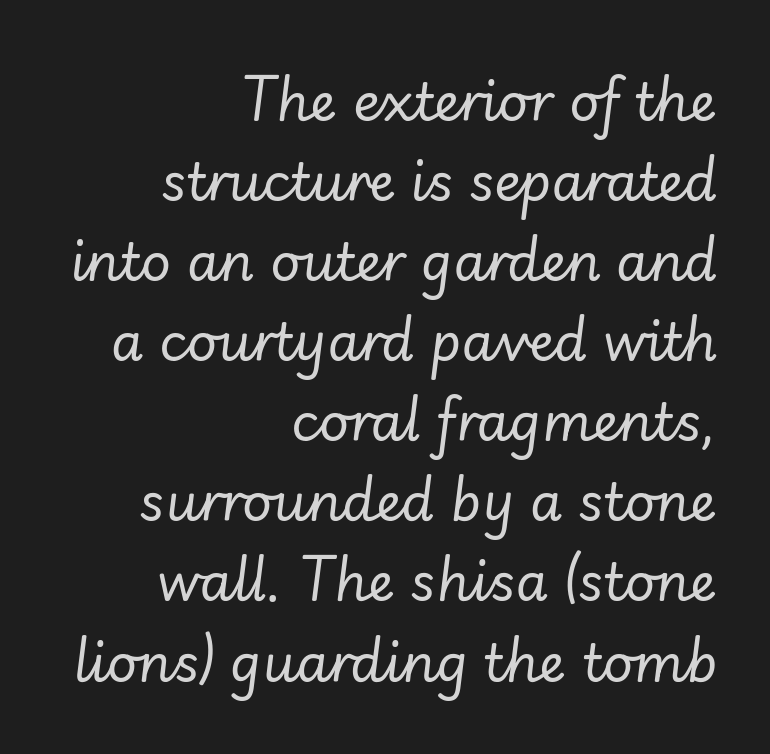
The image shows 52 px regular-weight type, italic (leaning right); set right-aligned, normal line spacing (1.54x), normal letter spacing, not underlined; low stroke contrast and a small x-height.
